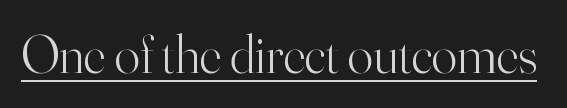
{"serif": "yes", "italic": "no", "bold": "no", "weight": "light", "width": "normal", "stroke_contrast": "high", "x_height": "small", "monospaced": "no", "underline": "yes", "letter_spacing": "normal", "letter_spacing_em": 0.0, "glyph_px": 53}
